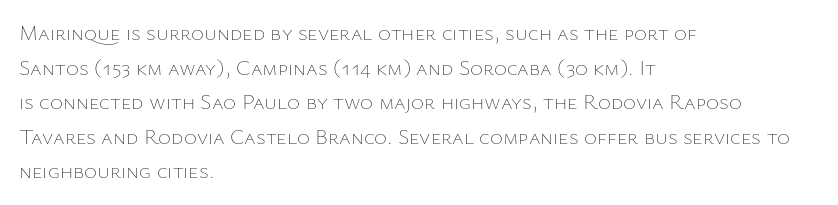
Q: Is the text bold? A: No.
Q: Is the text italic (slanted)? A: No, it is upright.
Q: Is the text underlined? A: No.
Q: How is the paragraph aligned? A: Left-aligned.
Q: Is the spacing between letters normal or unusually wide? A: Normal.
Q: Is the spacing between lines tight, normal or loose? A: Normal.
